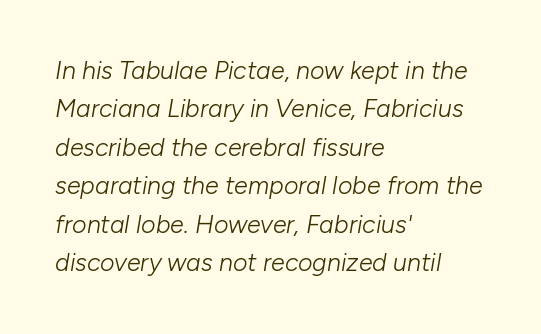
{"italic": "yes", "lean": "right", "slant_degrees": 10, "bold": "no", "underline": "no", "align": "left", "line_spacing": "normal", "line_spacing_ratio": 1.54, "letter_spacing": "normal", "letter_spacing_em": 0.0, "glyph_px": 25}
